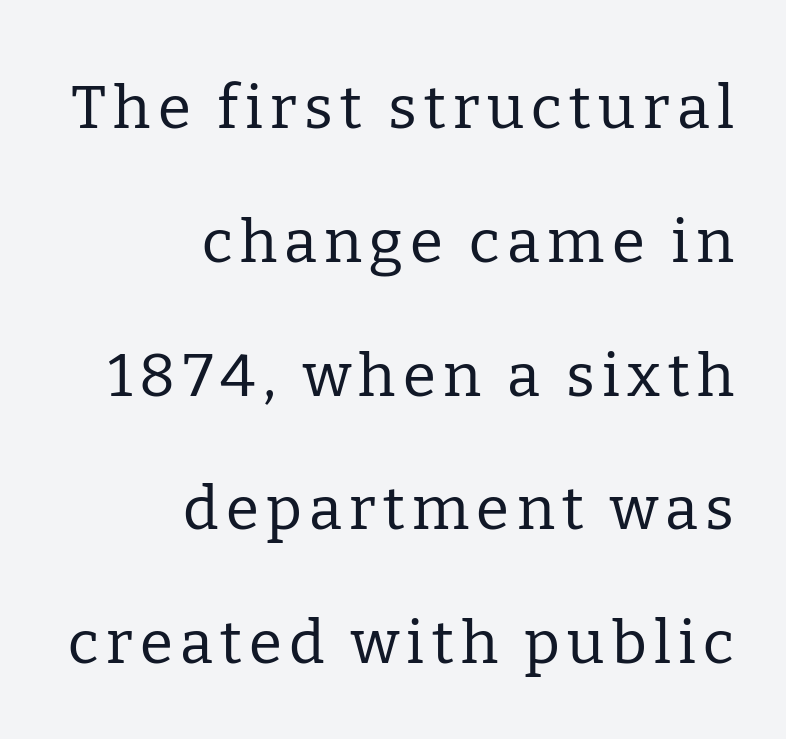
{"serif": "yes", "italic": "no", "bold": "no", "weight": "regular", "width": "normal", "stroke_contrast": "low", "x_height": "medium", "monospaced": "no", "underline": "no", "align": "right", "line_spacing": "loose", "line_spacing_ratio": 2.23, "glyph_px": 60}
